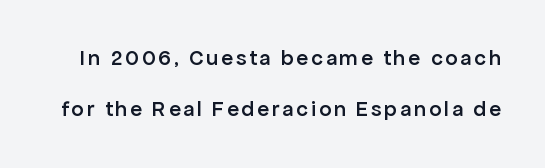
The image shows 22 px text type, upright; set loose line spacing (2.33x), not underlined.
